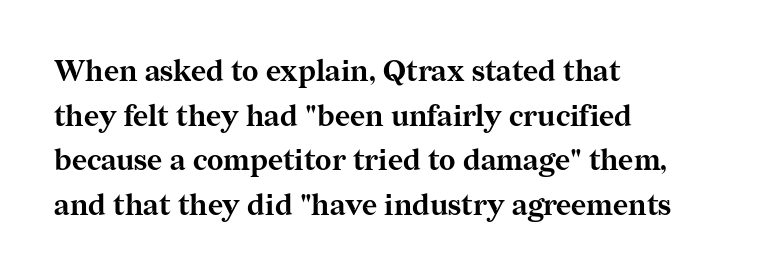
{"serif": "yes", "italic": "no", "bold": "yes", "weight": "bold", "width": "normal", "stroke_contrast": "medium", "x_height": "medium", "monospaced": "no", "underline": "no", "align": "left", "line_spacing": "normal", "line_spacing_ratio": 1.54, "letter_spacing": "normal", "letter_spacing_em": 0.0, "glyph_px": 29}
